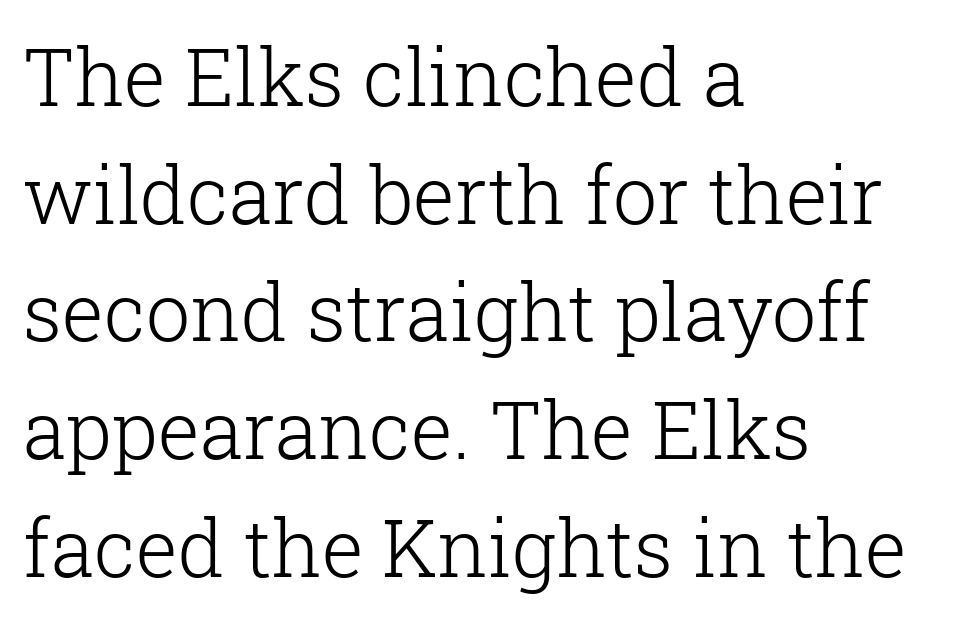
The leading is moderate, giving the passage an even texture. The font sits on the lighter half of the weight spectrum, regular included. Glance below the letters and you will spot only blank space. Words appear dense and cohesive because spacing is normal. If you drew a line through each stem, it would be perfectly vertical.
